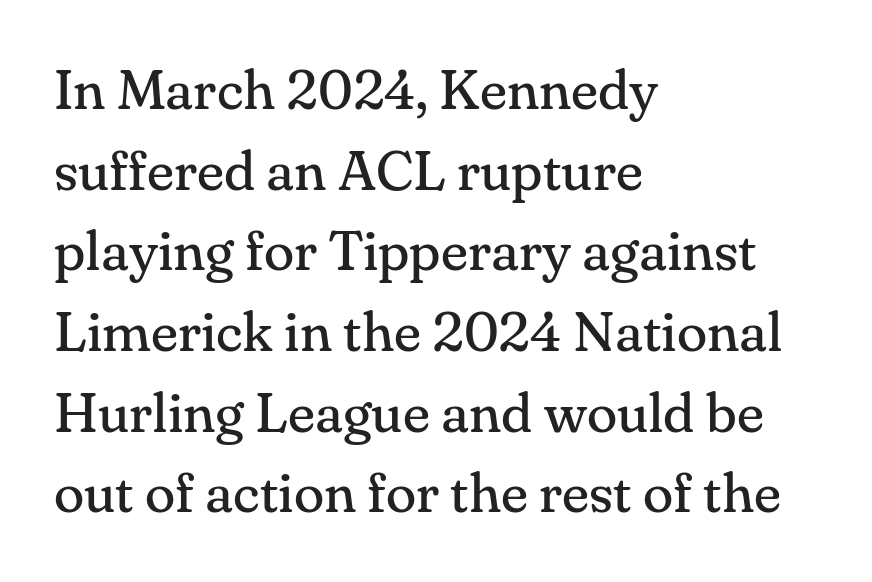
Notice how the stems are strictly vertical — no italics here. Each word holds together tightly as a unit, with standard inter-letter gaps. Successive baselines arrive at the customary interval. Think of a printed novel: that variable character pitch is what you see here. Stroke terminals: seriffed. Weight: regular or lighter.
